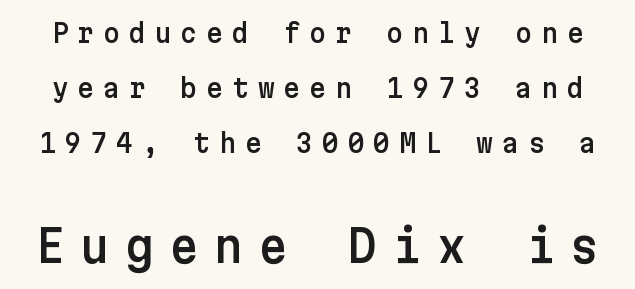
{"serif": "no", "italic": "no", "width": "normal", "stroke_contrast": "low", "x_height": "medium", "underline": "no", "line_spacing": "loose", "line_spacing_ratio": 2.11, "letter_spacing": "wide", "letter_spacing_em": 0.34, "larger_block": "second", "size_ratio": 1.73, "glyph_px": 45}
